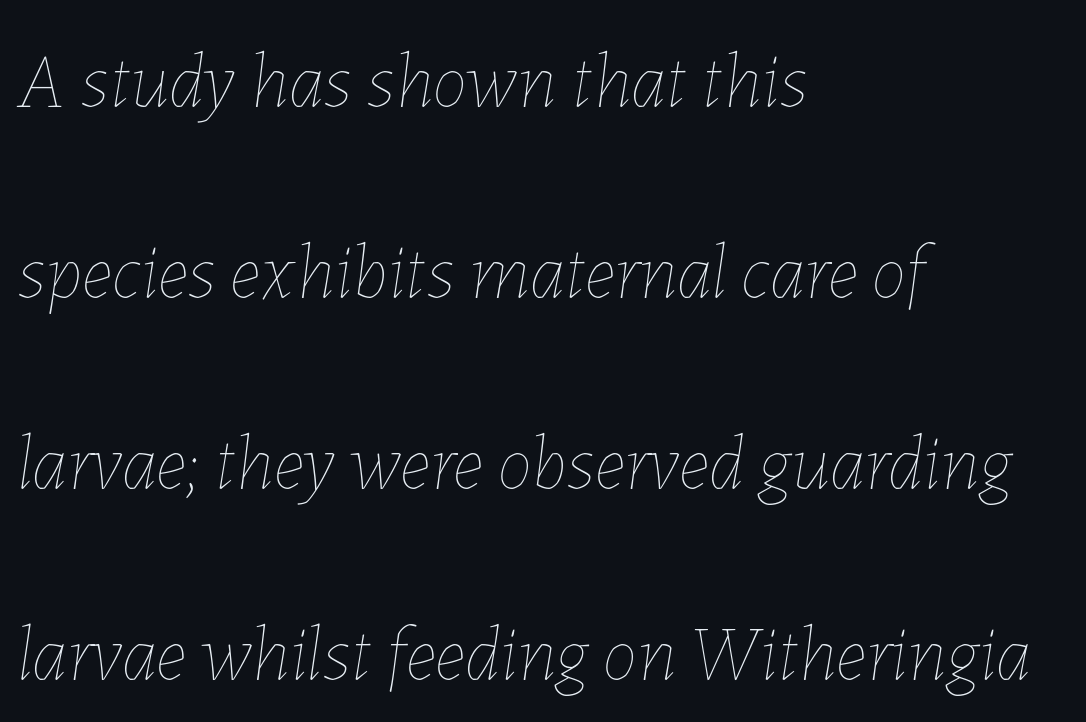
Underline: absent. You could not count columns in this text — the font is proportionally spaced. A typesetter would call this leading open, well beyond the default. This sample uses plain, unmodified letter spacing. The axis of the letterforms is tilted away from vertical. Casual observation: everything's shoved over to the left.
